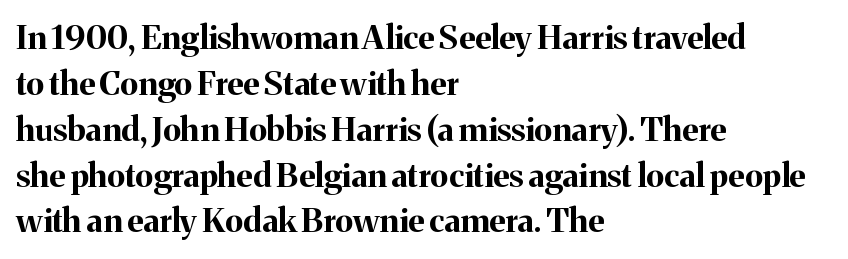
In terms of letterform style, serifs are clearly present. Each letter keeps its own natural width here, so spacing adapts to shape. Nope, not italic — everything's standing straight. Caption: standard tracking, unaltered. The line-height multiplier appears to be the usual default. The specimen omits any rule beneath the text block's lines.
